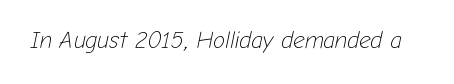
Q: Is the text bold? A: No.
Q: Is the text italic (slanted)? A: Yes, it leans right by about 12 degrees.
Q: Is the text underlined? A: No.
Q: Is the spacing between letters normal or unusually wide? A: Normal.
